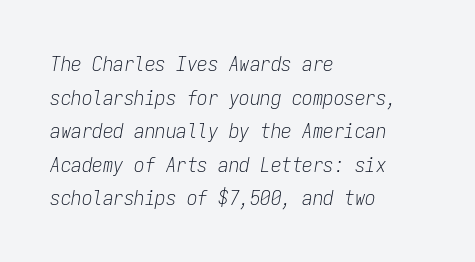
Q: Is the text bold? A: No.
Q: Is the text italic (slanted)? A: Yes, it leans right by about 9 degrees.
Q: Is the text underlined? A: No.
Q: How is the paragraph aligned? A: Left-aligned.
Q: Is the spacing between letters normal or unusually wide? A: Normal.
Q: Is the spacing between lines tight, normal or loose? A: Normal.
